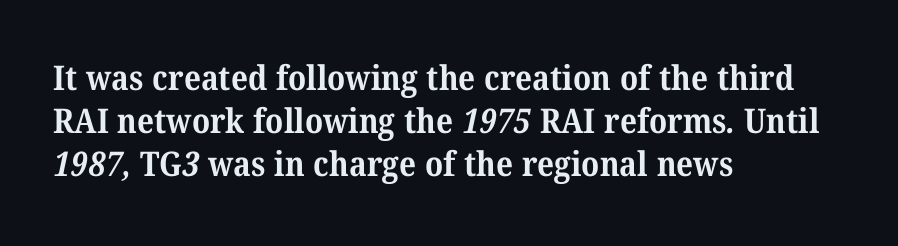
Unlike a clean sans, this face finishes its strokes with serifs. The gaps between neighbouring characters are ordinary and unremarkable. Stroke thickness is high; the sample reads as a true bold. Looks like regular typesetting: each glyph gets only the width it needs.
